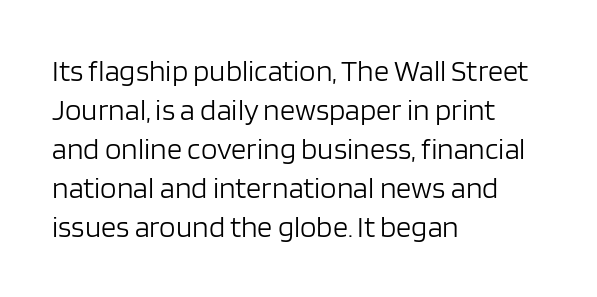
The foot of each line stays bare and open. Note the varied advance widths — an 'i' is clearly narrower than an 'm'. Which margin do the lines hug? The left one — the right edge is uneven. The rendering keeps characters at their native spacing.
